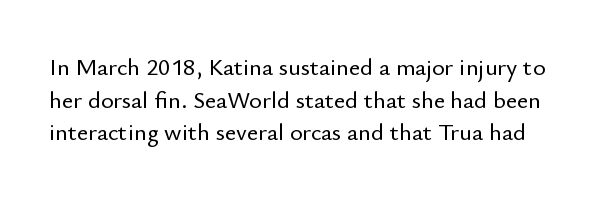
{"italic": "no", "underline": "no", "line_spacing": "normal", "line_spacing_ratio": 1.36, "letter_spacing": "normal", "letter_spacing_em": 0.0, "glyph_px": 24}
